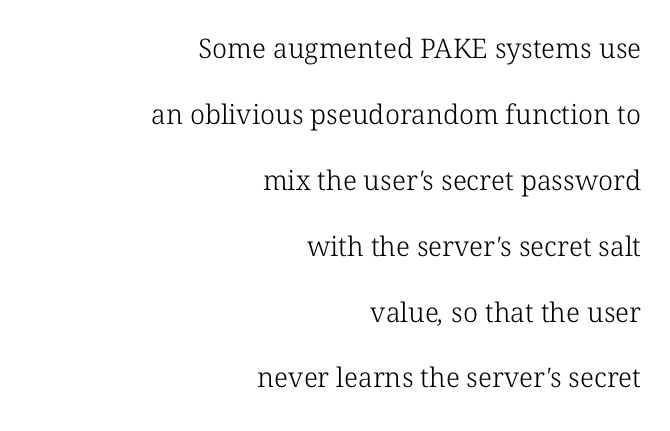
Check the space under the baseline: it is left empty. Rows of type keep a wide berth in the vertical direction. Inter-character spacing is left at the font's built-in metrics. This rendering uses right alignment, leaving the left contour irregular.
